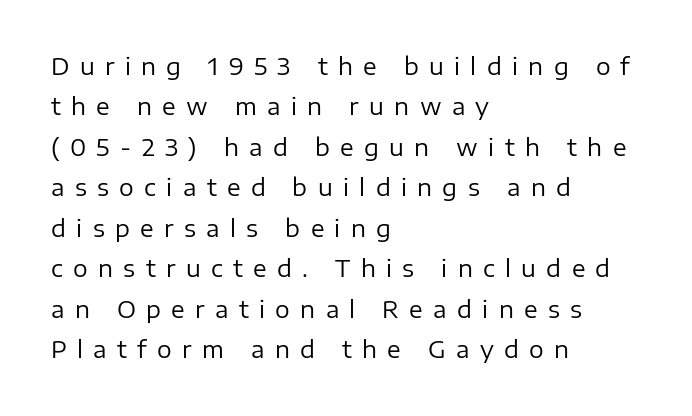
All the whitespace from short lines collects on the right. Compared with typical body copy, the letter spacing here is much looser. The passage shown is not bold in any degree. If you drew a line through each stem, it would be perfectly vertical. This rendering features lettering with no underline.
